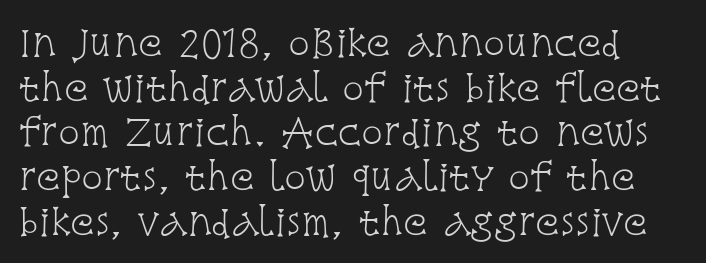
The weight would be labelled regular, book, light, or lighter still. The baseline area is clear. The passage shown has conventional tracking throughout. The rendering shows small feet on the letterforms — a serif design.
